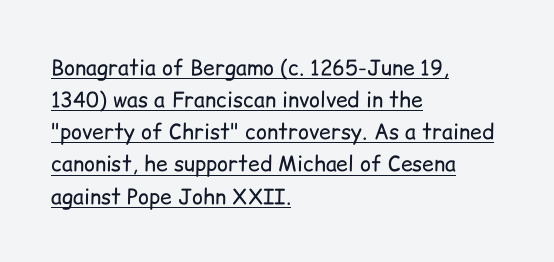
Inter-character spacing is left at the font's built-in metrics. Layout note: lines flush left. Students, observe: this is what conventionally led text looks like. You can tell it's not italic because the verticals are truly vertical.
